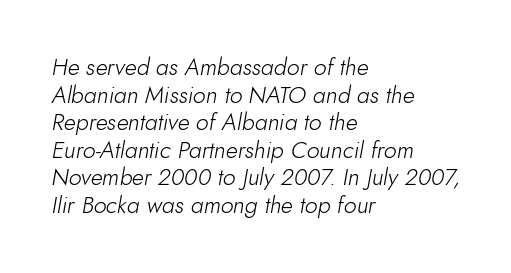
{"italic": "yes", "lean": "right", "slant_degrees": 10, "bold": "no", "underline": "no", "align": "left", "line_spacing_ratio": 1.2, "letter_spacing": "normal", "letter_spacing_em": 0.0, "glyph_px": 23}
